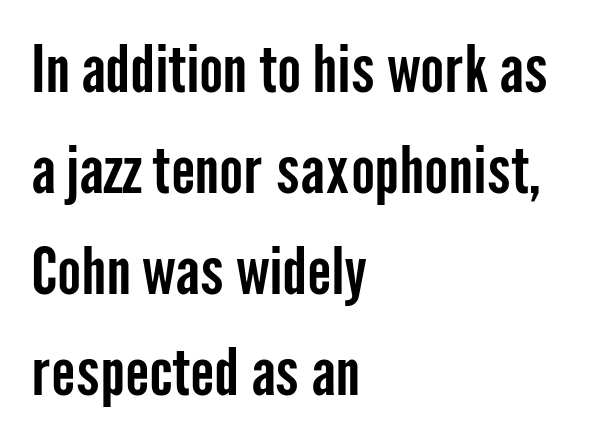
Q: Is the text italic (slanted)? A: No, it is upright.
Q: Is the typeface a serif or a sans-serif typeface? A: Sans-serif.
Q: Is the text underlined? A: No.
Q: How is the paragraph aligned? A: Left-aligned.
Q: Is the spacing between letters normal or unusually wide? A: Normal.
Q: Is the spacing between lines tight, normal or loose? A: Normal.
Q: Width (condensed, normal, or wide)? A: Condensed.
Q: Stroke contrast? A: Low.
Q: x-height? A: Medium.
Q: Monospaced? A: No.
